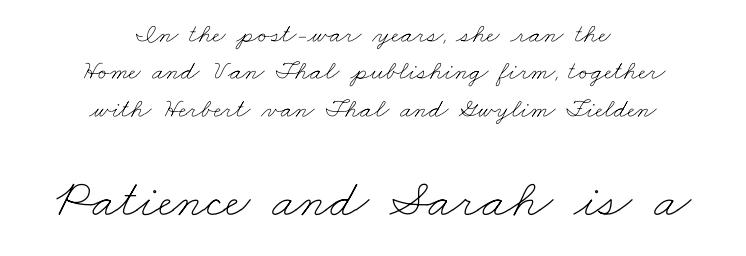
Q: Is the text bold? A: No.
Q: Is the text underlined? A: No.
Q: How is the paragraph aligned? A: Centered.
Q: Is the spacing between letters normal or unusually wide? A: Normal.
Q: Is the spacing between lines tight, normal or loose? A: Normal.
Q: Which block of text is set in a larger size, the first (top) or the second (bottom)? A: The second (bottom) one.
Q: Width (condensed, normal, or wide)? A: Wide.
Q: Stroke contrast? A: Low.
Q: x-height? A: Small.
Q: Monospaced? A: No.
